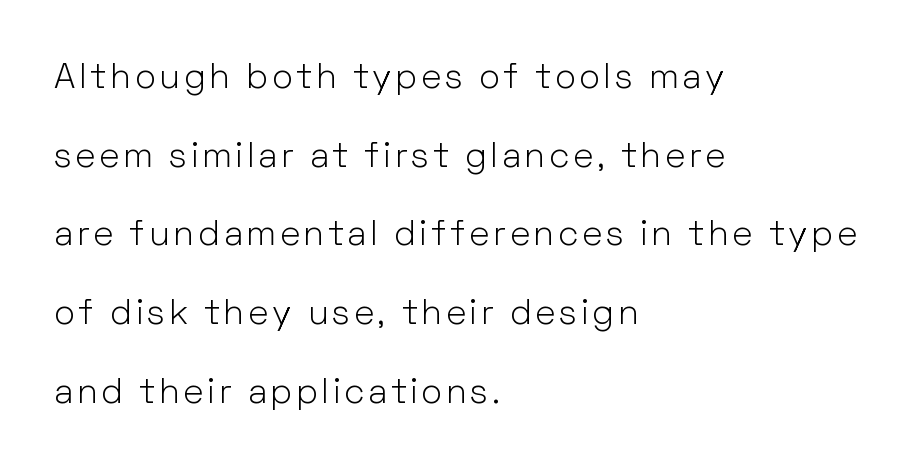
{"serif": "no", "italic": "no", "bold": "no", "weight": "light", "width": "normal", "stroke_contrast": "low", "x_height": "medium", "monospaced": "no", "underline": "no", "align": "left", "line_spacing": "loose", "line_spacing_ratio": 2.25, "glyph_px": 35}
